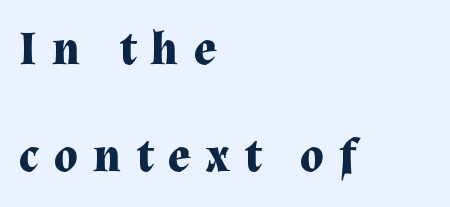
Q: Is the text bold? A: Yes.
Q: Is the text italic (slanted)? A: No, it is upright.
Q: Is the typeface a serif or a sans-serif typeface? A: Serif.
Q: Is the text underlined? A: No.
Q: How is the paragraph aligned? A: Left-aligned.
Q: Is the spacing between letters normal or unusually wide? A: Unusually wide.
Q: Is the spacing between lines tight, normal or loose? A: Loose.
Q: Width (condensed, normal, or wide)? A: Normal.
Q: Stroke contrast? A: Medium.
Q: x-height? A: Medium.
Q: Monospaced? A: No.
